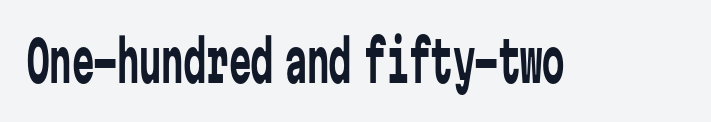
{"serif": "no", "italic": "no", "bold": "no", "weight": "regular", "width": "condensed", "stroke_contrast": "low", "x_height": "medium", "monospaced": "yes", "underline": "no", "letter_spacing": "normal", "letter_spacing_em": 0.0, "glyph_px": 56}
